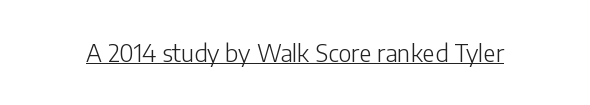
Underlined type. When letters stand straight like this, we call the style roman or upright. The line texture is even and compact thanks to regular tracking. The strokes carry an ordinary text weight at most.
